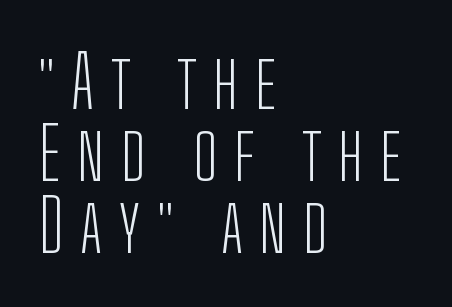
The image shows 72 px light, condensed sans-serif type, upright; set left-aligned, tight line spacing (1.0x), unusually wide letter spacing (+0.23 em), not underlined; low stroke contrast and a medium x-height.
